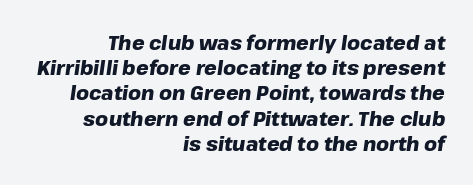
{"italic": "yes", "lean": "right", "slant_degrees": 8, "bold": "yes", "underline": "no", "align": "right", "line_spacing": "normal", "line_spacing_ratio": 1.26, "letter_spacing": "normal", "letter_spacing_em": 0.0, "glyph_px": 20}
